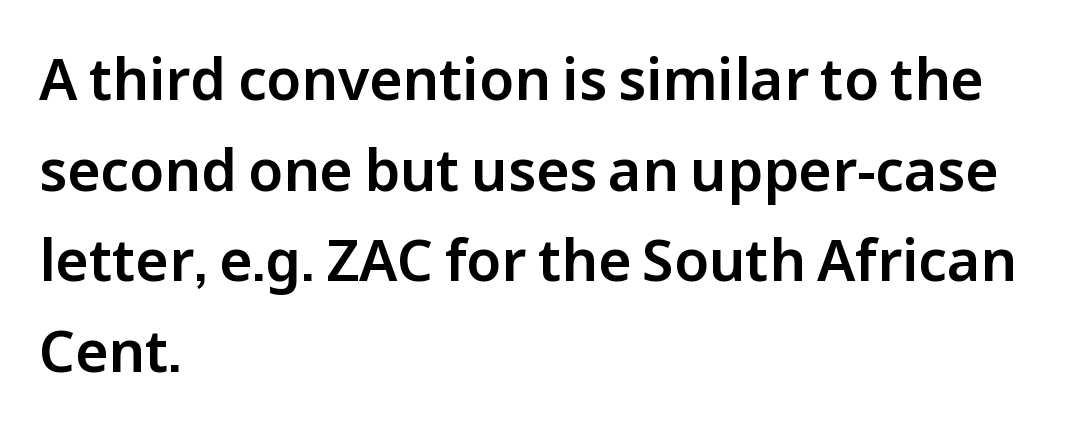
Think of a printed novel: that variable character pitch is what you see here. Ordinary non-slanted type is in use. Typographically, this falls in the sans-serif category. Lines of text with bare space underneath. Short note: letters normally spaced.
